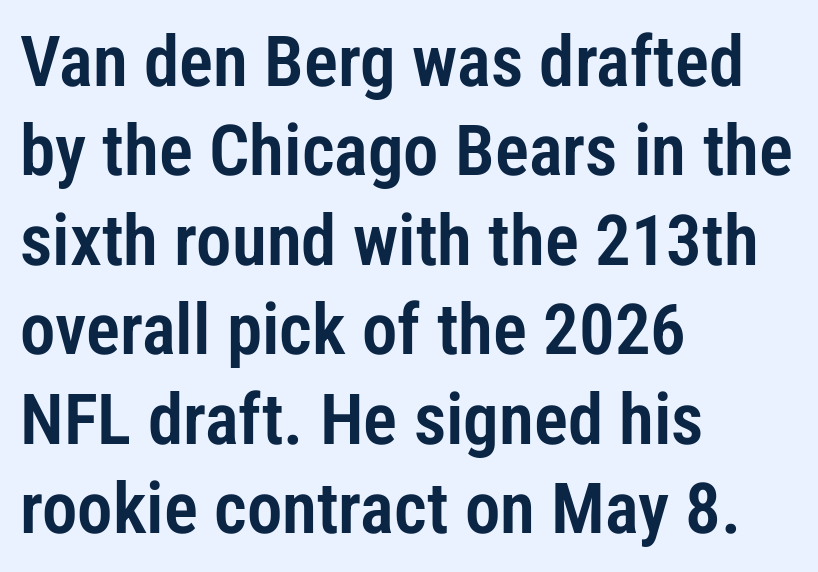
{"serif": "no", "italic": "no", "width": "condensed", "stroke_contrast": "low", "x_height": "medium", "monospaced": "no", "underline": "no", "align": "left", "line_spacing": "normal", "line_spacing_ratio": 1.26, "letter_spacing": "normal", "letter_spacing_em": 0.0, "glyph_px": 71}
